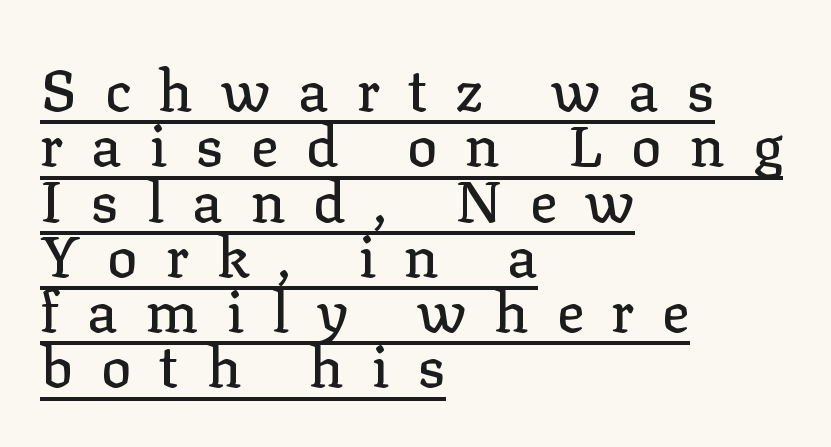
Q: Is the text italic (slanted)? A: No, it is upright.
Q: Is the typeface a serif or a sans-serif typeface? A: Serif.
Q: Is the text underlined? A: Yes.
Q: How is the paragraph aligned? A: Left-aligned.
Q: Is the spacing between letters normal or unusually wide? A: Unusually wide.
Q: Is the spacing between lines tight, normal or loose? A: Tight.
Q: Width (condensed, normal, or wide)? A: Normal.
Q: Stroke contrast? A: Low.
Q: x-height? A: Medium.
Q: Monospaced? A: No.
